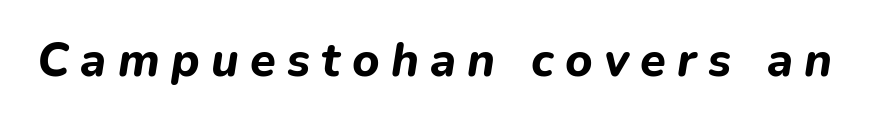
Stroke thickness is high; the sample reads as a true bold. The line texture is sparse and dotted thanks to wide tracking. This sample uses an oblique cut, with every glyph tilted off the vertical. Underlining? Definitely not there. Proportional: the letters do not fall into vertical columns.
